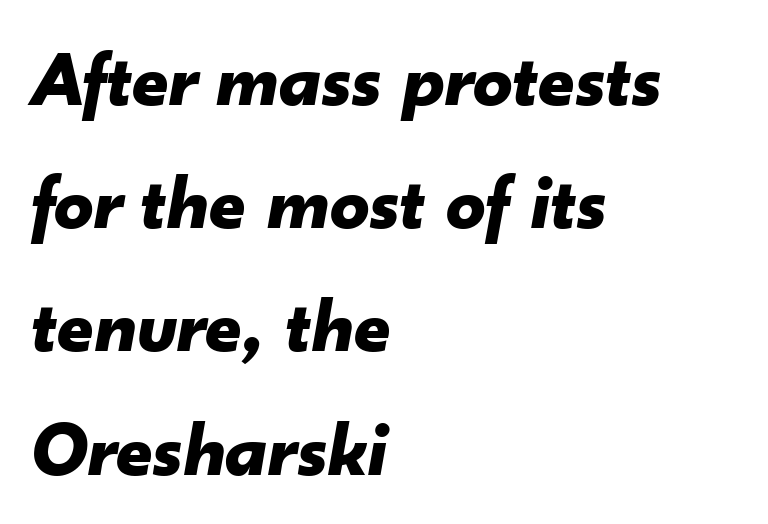
{"italic": "yes", "lean": "right", "slant_degrees": 10, "bold": "yes", "weight": "bold", "width": "normal", "stroke_contrast": "low", "x_height": "small", "monospaced": "no", "underline": "no", "align": "left", "line_spacing": "normal", "line_spacing_ratio": 1.58, "letter_spacing": "normal", "letter_spacing_em": 0.0, "glyph_px": 78}
